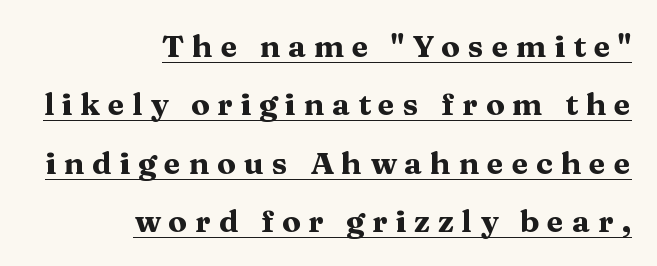
Q: Is the text bold? A: Yes.
Q: Is the text italic (slanted)? A: No, it is upright.
Q: Is the typeface a serif or a sans-serif typeface? A: Serif.
Q: Is the text underlined? A: Yes.
Q: How is the paragraph aligned? A: Right-aligned.
Q: Is the spacing between letters normal or unusually wide? A: Unusually wide.
Q: Width (condensed, normal, or wide)? A: Wide.
Q: Stroke contrast? A: Medium.
Q: x-height? A: Medium.
Q: Monospaced? A: No.
